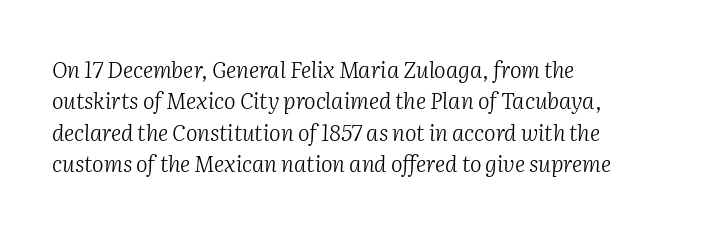
The image shows 22 px text type, italic (leaning right); set left-aligned, normal line spacing (1.43x), normal letter spacing, not underlined.
